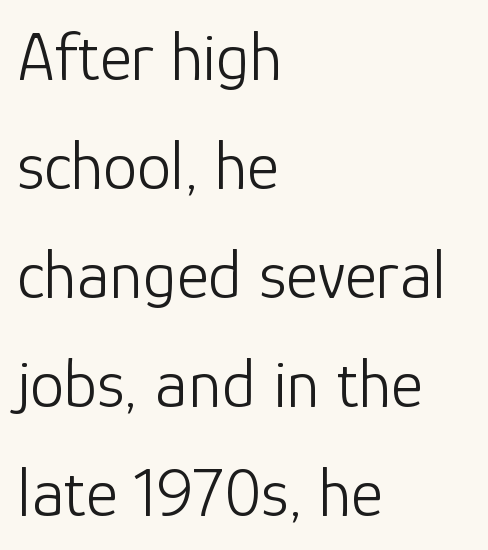
The passage shown is typed in a proportional face where columns would drift. Stems and bowls with no extra thickness — not bold. A typesetter would label this face a sans. The setting favours the left margin, as ordinary paragraphs usually do.
